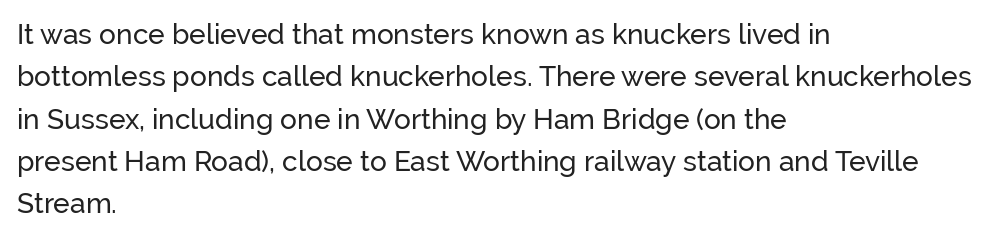
Q: Is the text italic (slanted)? A: No, it is upright.
Q: Is the typeface a serif or a sans-serif typeface? A: Sans-serif.
Q: Is the text underlined? A: No.
Q: How is the paragraph aligned? A: Left-aligned.
Q: Is the spacing between letters normal or unusually wide? A: Normal.
Q: Is the spacing between lines tight, normal or loose? A: Normal.
Q: Width (condensed, normal, or wide)? A: Normal.
Q: Stroke contrast? A: Low.
Q: x-height? A: Medium.
Q: Monospaced? A: No.
